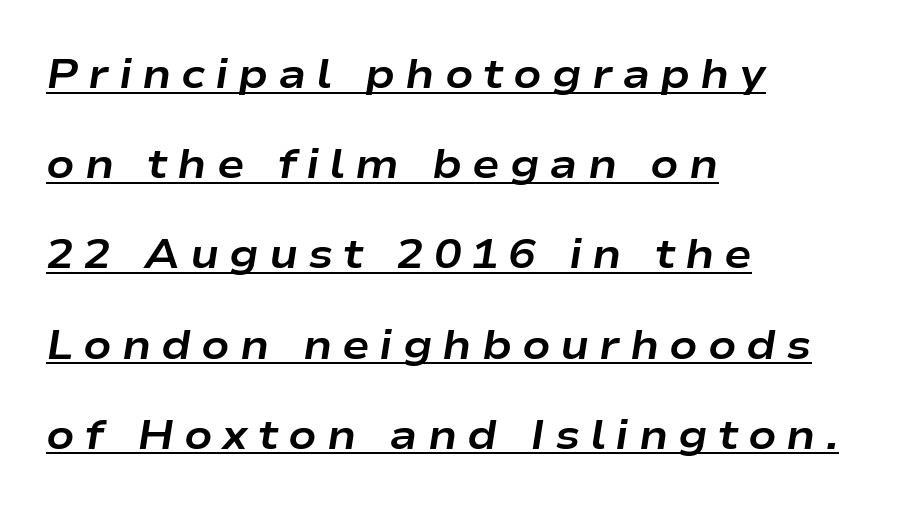
The image shows 41 px bold, wide type, italic (leaning right); set left-aligned, loose line spacing (2.2x), unusually wide letter spacing (+0.24 em), underlined; low stroke contrast and a medium x-height.
